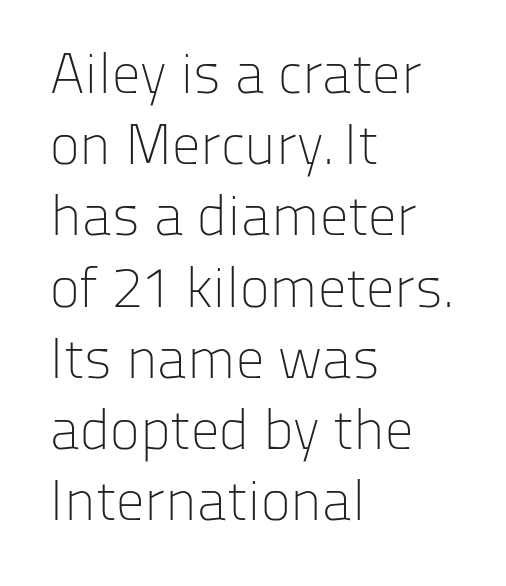
{"serif": "no", "italic": "no", "bold": "no", "weight": "light", "width": "normal", "stroke_contrast": "low", "x_height": "medium", "monospaced": "no", "underline": "no", "align": "left", "line_spacing": "normal", "line_spacing_ratio": 1.25, "letter_spacing": "normal", "letter_spacing_em": 0.0, "glyph_px": 57}
